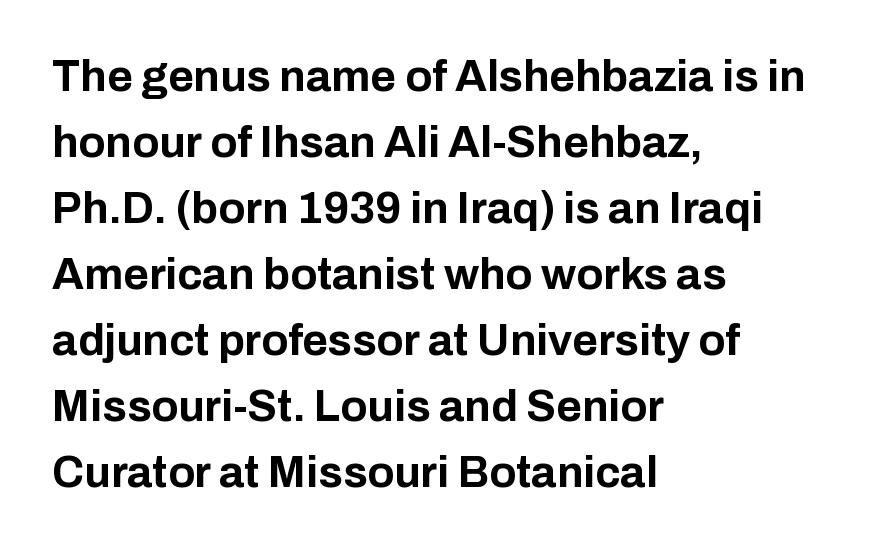
The image shows 44 px bold sans-serif type, upright; set left-aligned, normal line spacing (1.5x), normal letter spacing, not underlined; low stroke contrast and a medium x-height.
